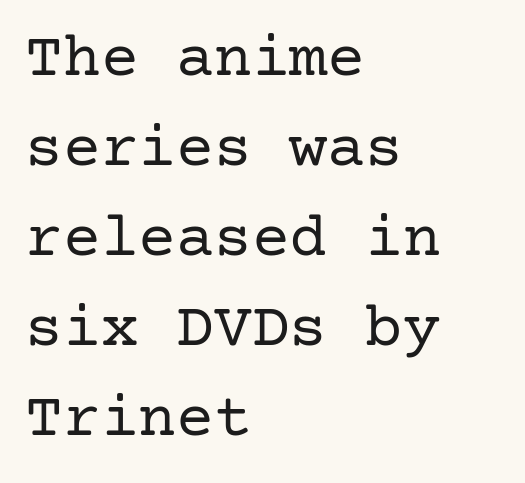
{"serif": "yes", "italic": "no", "bold": "no", "weight": "regular", "width": "normal", "stroke_contrast": "low", "x_height": "medium", "underline": "no", "align": "left", "line_spacing": "normal", "line_spacing_ratio": 1.43, "letter_spacing": "normal", "letter_spacing_em": 0.0, "glyph_px": 63}
